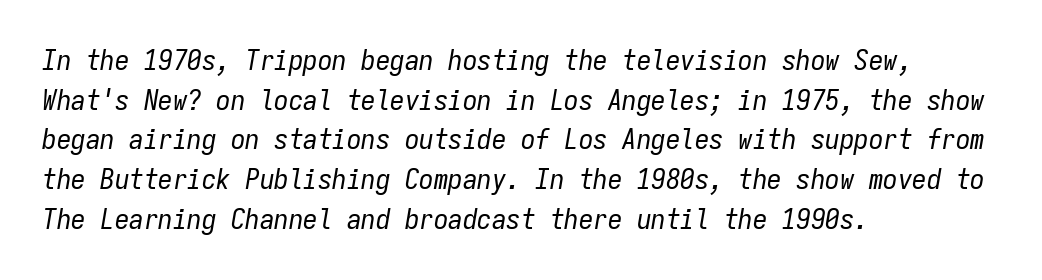
{"italic": "yes", "lean": "right", "slant_degrees": 9, "bold": "no", "weight": "regular", "width": "condensed", "stroke_contrast": "low", "x_height": "medium", "monospaced": "yes", "underline": "no", "align": "left", "line_spacing": "normal", "line_spacing_ratio": 1.37, "letter_spacing": "normal", "letter_spacing_em": 0.0, "glyph_px": 29}
